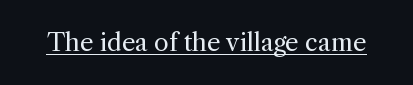
The image shows 24 px text type, upright; set normal letter spacing, underlined.
